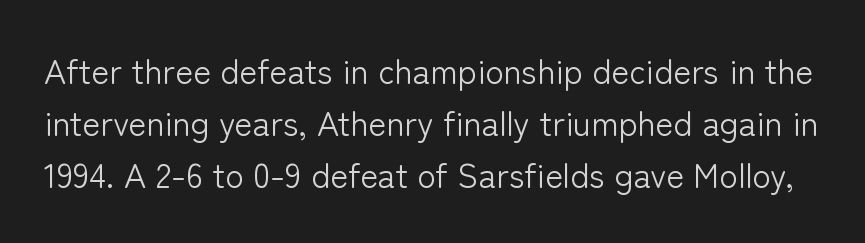
The image shows 34 px light sans-serif type, upright; set normal line spacing (1.53x), normal letter spacing, not underlined; low stroke contrast and a medium x-height.
